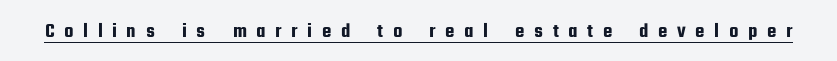
The image shows 21 px text type, upright; set unusually wide letter spacing (+0.45 em), underlined.
